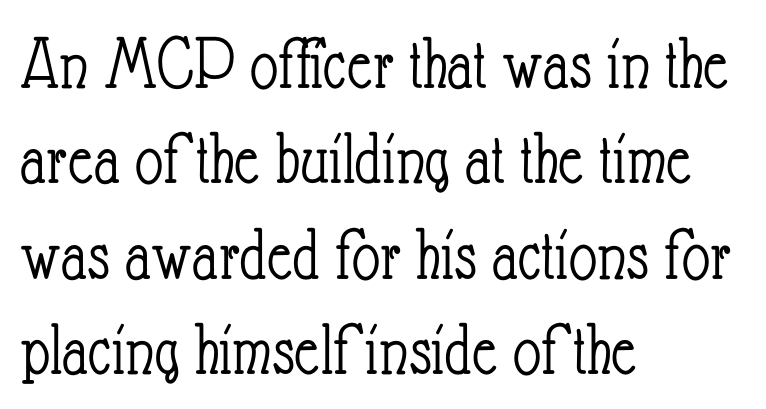
In terms of posture, this sample is upright. Notice how the passage keeps a crisp vertical edge on the left only. Stroke thickness stays within the range of a standard reading face or lighter. Is this a fixed-width face? No — the glyphs have proportional, varying widths.
